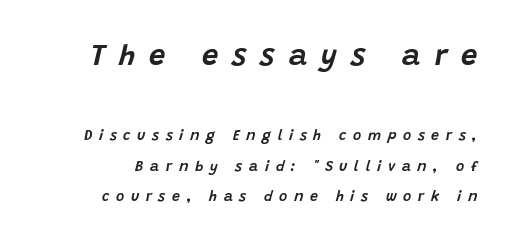
Q: Is the text italic (slanted)? A: Yes, it leans right by about 15 degrees.
Q: Is the text underlined? A: No.
Q: Is the spacing between letters normal or unusually wide? A: Unusually wide.
Q: Is the spacing between lines tight, normal or loose? A: Loose.
Q: Which block of text is set in a larger size, the first (top) or the second (bottom)? A: The first (top) one.
Q: Width (condensed, normal, or wide)? A: Normal.
Q: Stroke contrast? A: Low.
Q: x-height? A: Large.
Q: Monospaced? A: No.
